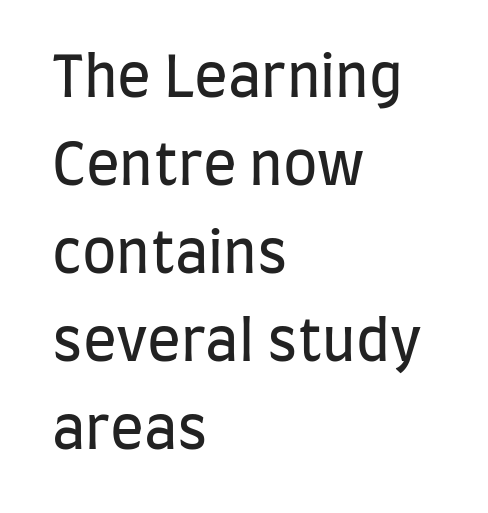
{"serif": "no", "italic": "no", "bold": "no", "weight": "regular", "width": "condensed", "stroke_contrast": "low", "x_height": "large", "monospaced": "no", "underline": "no", "align": "left", "line_spacing": "normal", "line_spacing_ratio": 1.57, "letter_spacing": "normal", "letter_spacing_em": 0.0, "glyph_px": 56}
